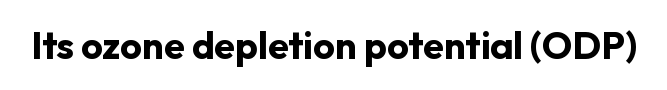
The image shows 38 px bold sans-serif type, upright; set normal letter spacing, not underlined; low stroke contrast and a medium x-height.
